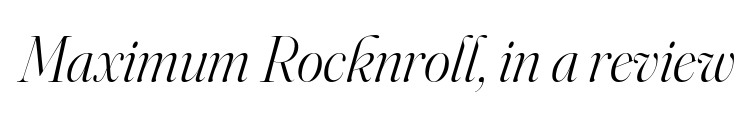
Q: Is the text bold? A: No.
Q: Is the text italic (slanted)? A: Yes, it leans right by about 16 degrees.
Q: Is the typeface a serif or a sans-serif typeface? A: Serif.
Q: Is the text underlined? A: No.
Q: Is the spacing between letters normal or unusually wide? A: Normal.
Q: Width (condensed, normal, or wide)? A: Normal.
Q: Stroke contrast? A: High.
Q: x-height? A: Small.
Q: Monospaced? A: No.
